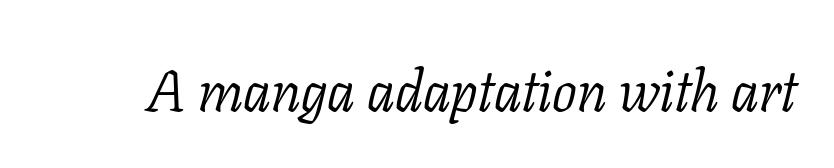
The rendering shows small feet on the letterforms — a serif design. Character widths vary here, with narrow letters taking less room than wide ones. Plain, unruled lines of type. There is no visible air inserted between adjacent glyphs. Weight: regular or lighter.
